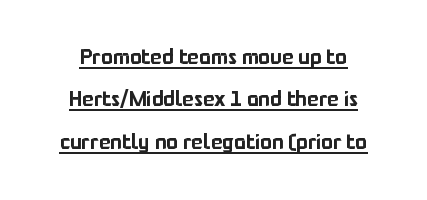
{"italic": "no", "underline": "yes", "line_spacing": "loose", "line_spacing_ratio": 1.93, "letter_spacing": "normal", "letter_spacing_em": 0.0, "glyph_px": 22}
